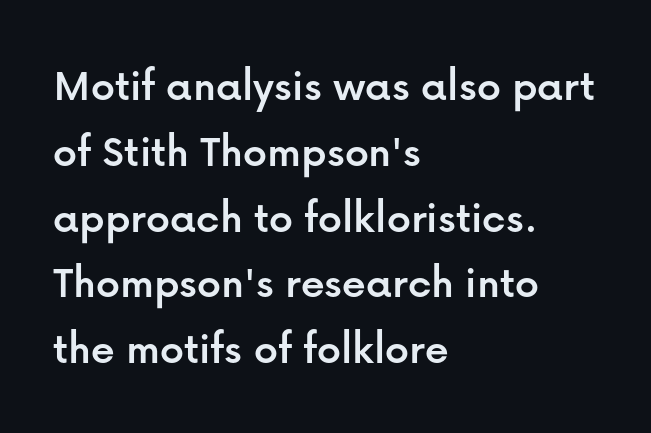
Q: Is the text italic (slanted)? A: No, it is upright.
Q: Is the typeface a serif or a sans-serif typeface? A: Sans-serif.
Q: Is the text underlined? A: No.
Q: How is the paragraph aligned? A: Left-aligned.
Q: Is the spacing between letters normal or unusually wide? A: Normal.
Q: Is the spacing between lines tight, normal or loose? A: Normal.
Q: Width (condensed, normal, or wide)? A: Normal.
Q: Stroke contrast? A: Low.
Q: x-height? A: Medium.
Q: Monospaced? A: No.
